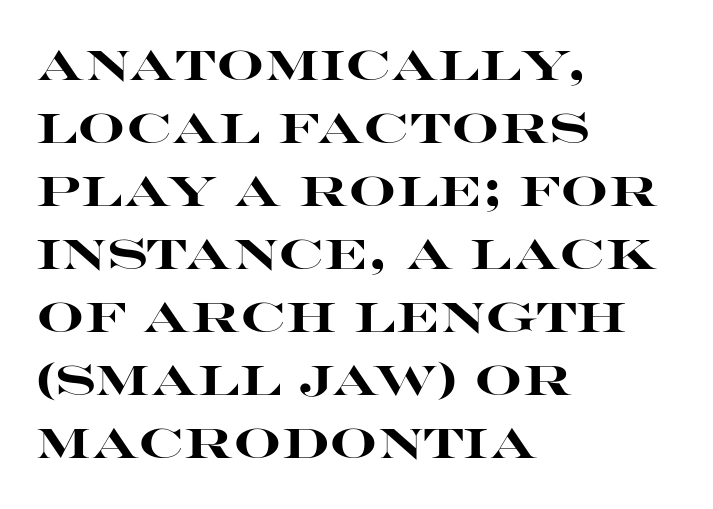
Q: Is the text bold? A: Yes.
Q: Is the text italic (slanted)? A: No, it is upright.
Q: Is the typeface a serif or a sans-serif typeface? A: Serif.
Q: Is the text underlined? A: No.
Q: How is the paragraph aligned? A: Left-aligned.
Q: Is the spacing between letters normal or unusually wide? A: Normal.
Q: Is the spacing between lines tight, normal or loose? A: Normal.
Q: Width (condensed, normal, or wide)? A: Wide.
Q: Stroke contrast? A: High.
Q: x-height? A: Large.
Q: Monospaced? A: No.
